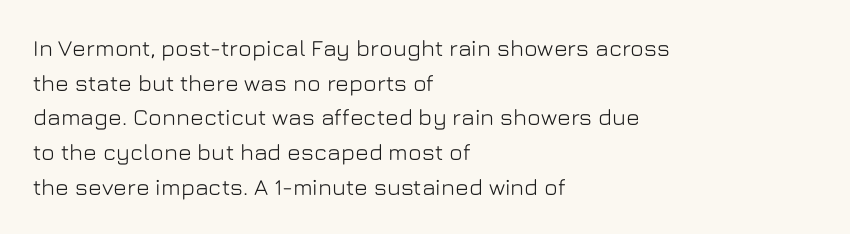
Students, observe: this is what conventionally led text looks like. Has an underline been added? It has not. Words appear dense and cohesive because spacing is normal. If you drew a ruler down the left edge, every line would touch it.
